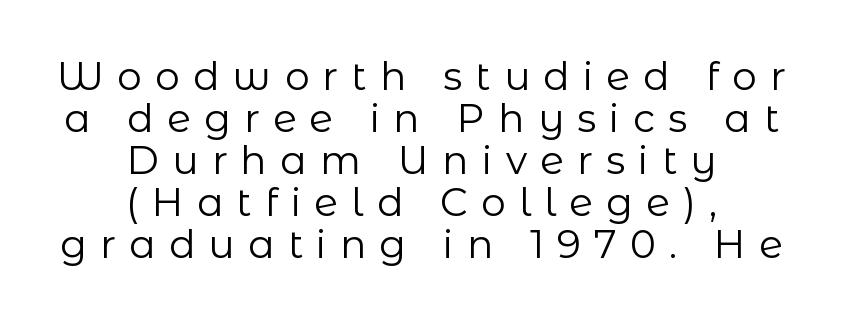
The face used here is a sans, in the tradition of grotesques and geometrics. If you drew a line through each stem, it would be perfectly vertical. The face used here is rendered with a markedly widened letterfit. Bold? No — there's no thickening of the strokes. Leading: reduced. The paragraph has two soft edges and a firm central axis.
